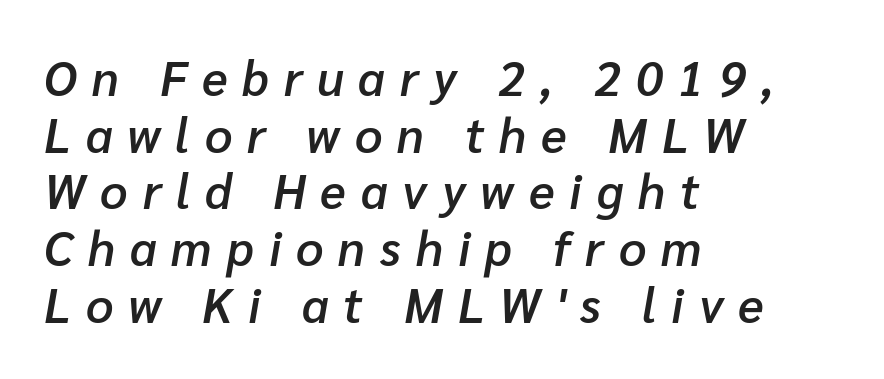
{"italic": "yes", "lean": "right", "slant_degrees": 10, "bold": "semi", "weight": "semibold", "width": "normal", "stroke_contrast": "low", "x_height": "medium", "monospaced": "no", "underline": "no", "align": "left", "line_spacing_ratio": 1.18, "letter_spacing": "wide", "letter_spacing_em": 0.31, "glyph_px": 48}
